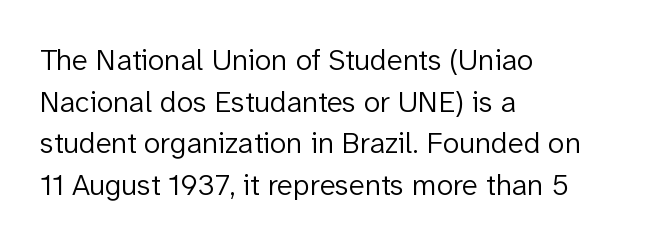
Any mark beneath the type? The region is blank. Characters remain perfectly vertical along every line. These lines are set flush left with a ragged right edge. Each letter keeps its own natural width here, so spacing adapts to shape. To sum up the face: it is a sans, with no serifs. A light-to-regular cut is what we see here.
